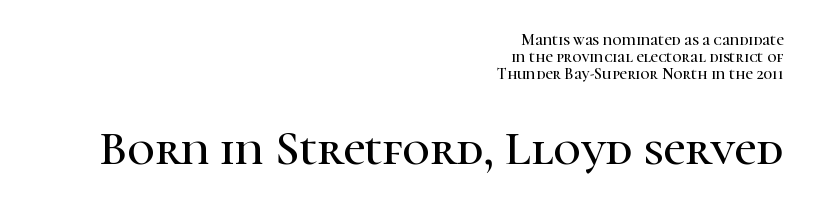
The image shows 48 px serif type, upright; set right-aligned, tight line spacing (1.06x), normal letter spacing, not underlined; the second (bottom) block is 3.0x larger; high stroke contrast and a medium x-height.
